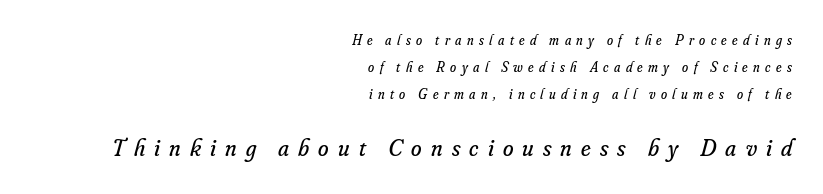
The image shows 24 px text type, italic (leaning right); set right-aligned, loose line spacing (1.94x), unusually wide letter spacing (+0.38 em), not underlined; the second (bottom) block is 1.71x larger.
